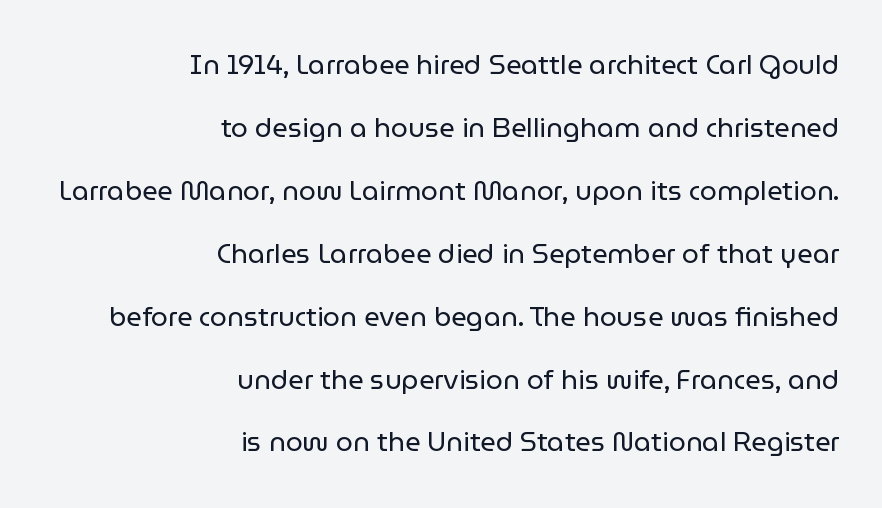
{"italic": "no", "bold": "no", "underline": "no", "align": "right", "line_spacing": "loose", "line_spacing_ratio": 2.33, "letter_spacing": "normal", "letter_spacing_em": 0.0, "glyph_px": 27}
